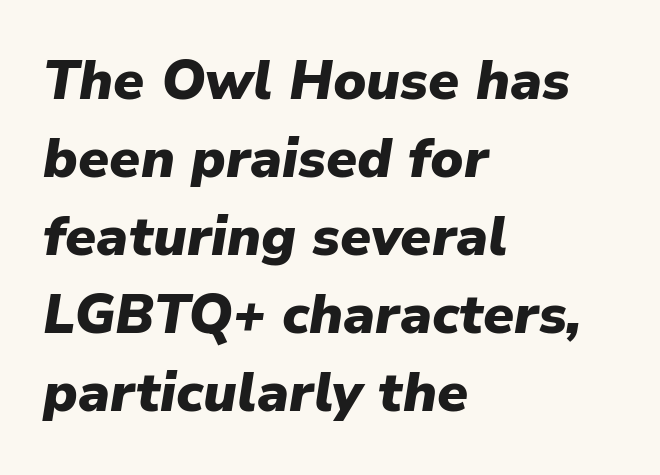
{"italic": "yes", "lean": "right", "slant_degrees": 9, "bold": "yes", "weight": "heavy", "width": "normal", "stroke_contrast": "low", "x_height": "medium", "monospaced": "no", "underline": "no", "align": "left", "line_spacing": "normal", "line_spacing_ratio": 1.42, "letter_spacing": "normal", "letter_spacing_em": 0.0, "glyph_px": 55}
